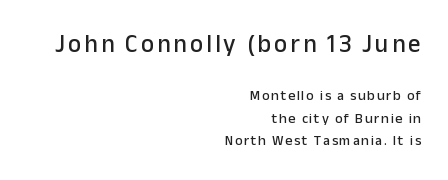
The image shows 25 px text type, upright; set right-aligned, normal line spacing (1.58x), not underlined; the first (top) block is 1.79x larger.
